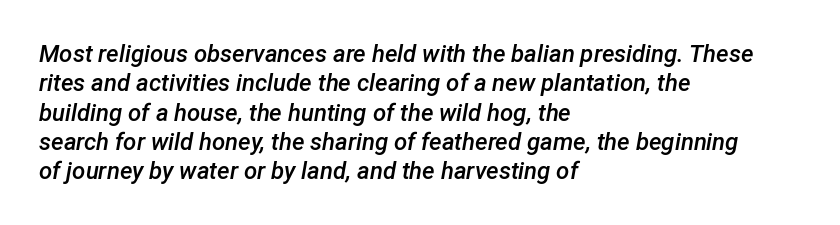
Q: Is the text bold? A: Semi-bold.
Q: Is the text italic (slanted)? A: Yes, it leans right by about 12 degrees.
Q: Is the text underlined? A: No.
Q: How is the paragraph aligned? A: Left-aligned.
Q: Is the spacing between letters normal or unusually wide? A: Normal.
